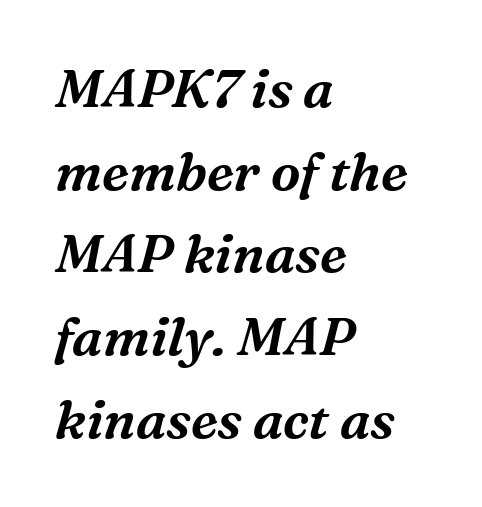
Note: serifs present on the glyphs. If you drew a line through each stem, it would be angled. This sample is left-justified, so line endings fall wherever the words run out. Words float on clear page, feet unadorned. The passage shown stacks its lines at a standard gap.
